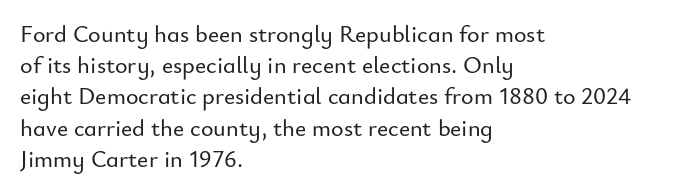
Does the copy run flush right? No — it runs flush left. The font's upright variant was chosen for this text. Descender tails drop into unmarked territory. Reading down the column, the eye jumps a familiar distance to each next line.
